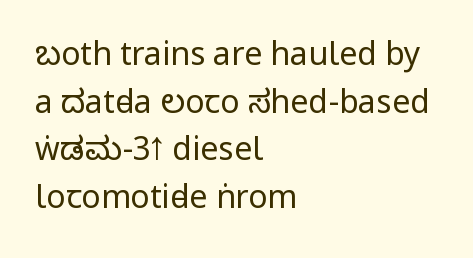
The image shows 32 px regular-weight, condensed sans-serif type, upright; set left-aligned, normal line spacing (1.49x), normal letter spacing, not underlined; low stroke contrast.
